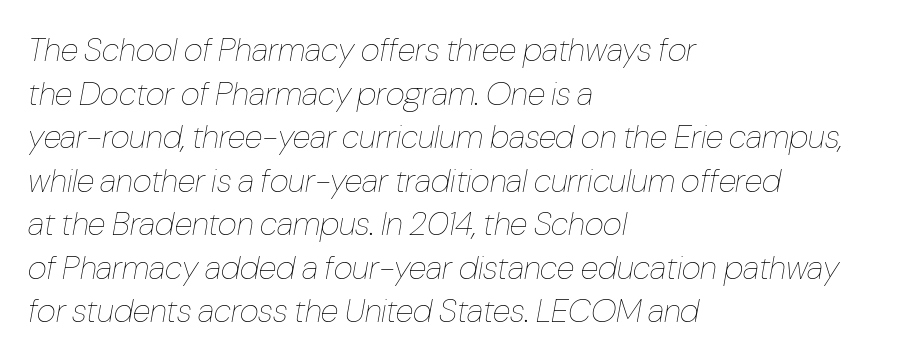
The image shows 33 px thin, condensed type, italic (leaning right); set left-aligned, normal line spacing (1.32x), normal letter spacing, not underlined; low stroke contrast and a medium x-height.
